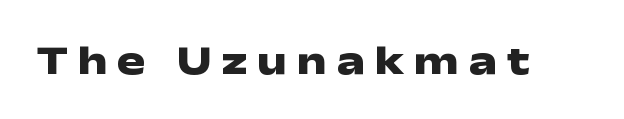
Q: Is the text bold? A: Yes.
Q: Is the text italic (slanted)? A: No, it is upright.
Q: Is the typeface a serif or a sans-serif typeface? A: Sans-serif.
Q: Is the text underlined? A: No.
Q: Is the spacing between letters normal or unusually wide? A: Unusually wide.
Q: Width (condensed, normal, or wide)? A: Wide.
Q: Stroke contrast? A: Low.
Q: x-height? A: Medium.
Q: Monospaced? A: No.
